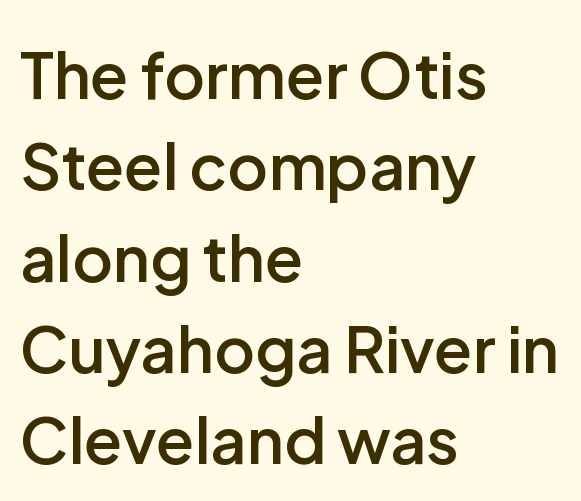
A roman cut, with each character standing at attention. Words appear dense and cohesive because spacing is normal. Moderately thickened strokes mark this as semibold type. The strip under each line holds only bare page. The letters advance in unequal steps, a hallmark of proportional type. Reading down the block, your eye returns to a fixed left position each line.
